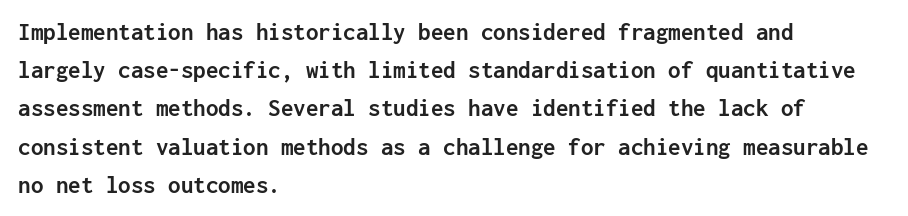
{"italic": "no", "bold": "yes", "underline": "no", "align": "left", "line_spacing": "normal", "line_spacing_ratio": 1.53, "letter_spacing": "normal", "letter_spacing_em": 0.0, "glyph_px": 25}
